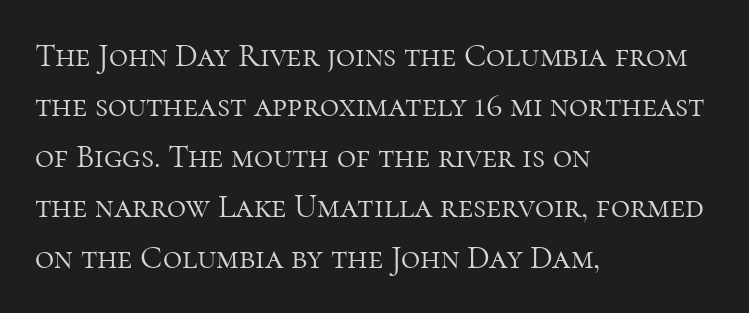
{"serif": "yes", "italic": "no", "bold": "no", "weight": "light", "width": "normal", "stroke_contrast": "high", "x_height": "medium", "monospaced": "no", "underline": "no", "align": "left", "line_spacing": "normal", "line_spacing_ratio": 1.53, "letter_spacing": "normal", "letter_spacing_em": 0.0, "glyph_px": 33}
